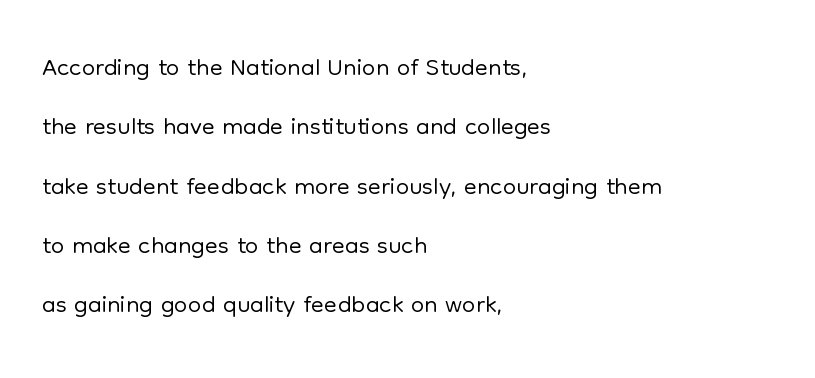
Descender tails drop into unmarked territory. Does extra space separate the letters? No, they use regular spacing. Character widths vary here, with narrow letters taking less room than wide ones. This is roman type, the default non-slanted kind.
